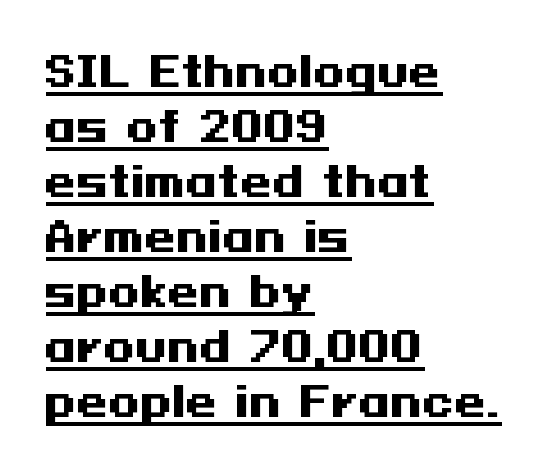
Q: Is the text bold? A: Yes.
Q: Is the text italic (slanted)? A: No, it is upright.
Q: Is the typeface a serif or a sans-serif typeface? A: Sans-serif.
Q: Is the text underlined? A: Yes.
Q: How is the paragraph aligned? A: Left-aligned.
Q: Is the spacing between letters normal or unusually wide? A: Normal.
Q: Is the spacing between lines tight, normal or loose? A: Normal.
Q: Width (condensed, normal, or wide)? A: Wide.
Q: Stroke contrast? A: Medium.
Q: x-height? A: Medium.
